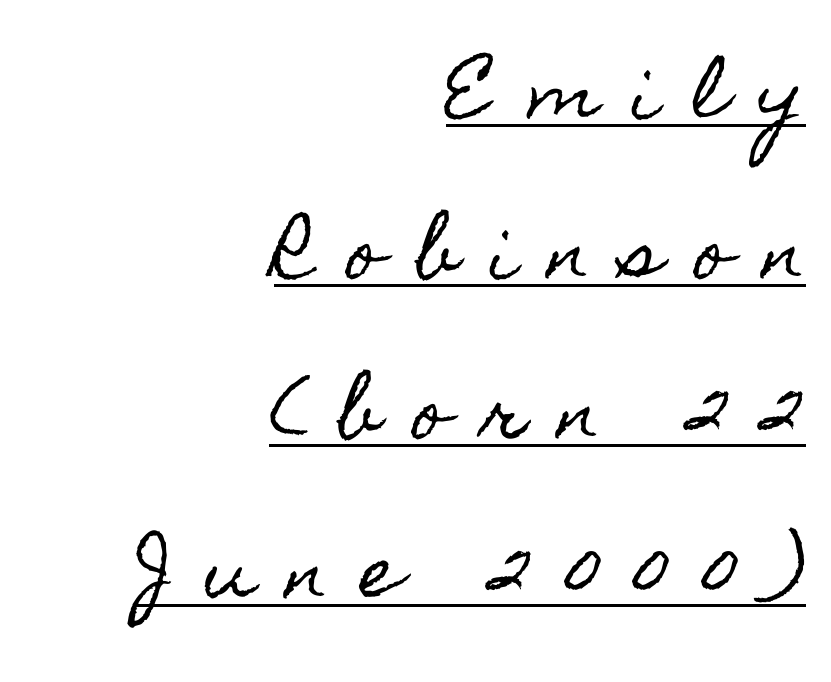
{"width": "condensed", "x_height": "small", "monospaced": "no", "underline": "yes", "align": "right", "line_spacing": "loose", "line_spacing_ratio": 2.32, "letter_spacing": "wide", "letter_spacing_em": 0.47, "glyph_px": 69}
